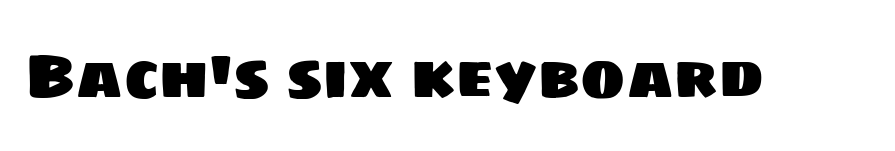
Q: Is the typeface a serif or a sans-serif typeface? A: Sans-serif.
Q: Is the text underlined? A: No.
Q: Is the spacing between letters normal or unusually wide? A: Normal.
Q: Width (condensed, normal, or wide)? A: Normal.
Q: Stroke contrast? A: Low.
Q: x-height? A: Large.
Q: Monospaced? A: No.
